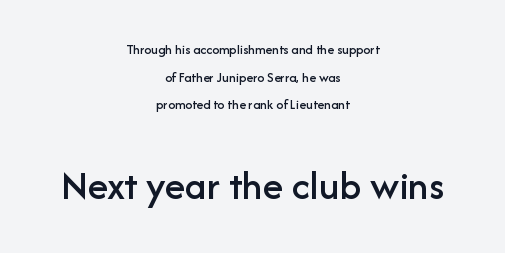
Q: Is the text italic (slanted)? A: No, it is upright.
Q: Is the typeface a serif or a sans-serif typeface? A: Sans-serif.
Q: Is the text underlined? A: No.
Q: How is the paragraph aligned? A: Centered.
Q: Is the spacing between letters normal or unusually wide? A: Normal.
Q: Is the spacing between lines tight, normal or loose? A: Loose.
Q: Which block of text is set in a larger size, the first (top) or the second (bottom)? A: The second (bottom) one.
Q: Width (condensed, normal, or wide)? A: Normal.
Q: Stroke contrast? A: Low.
Q: x-height? A: Medium.
Q: Monospaced? A: No.
